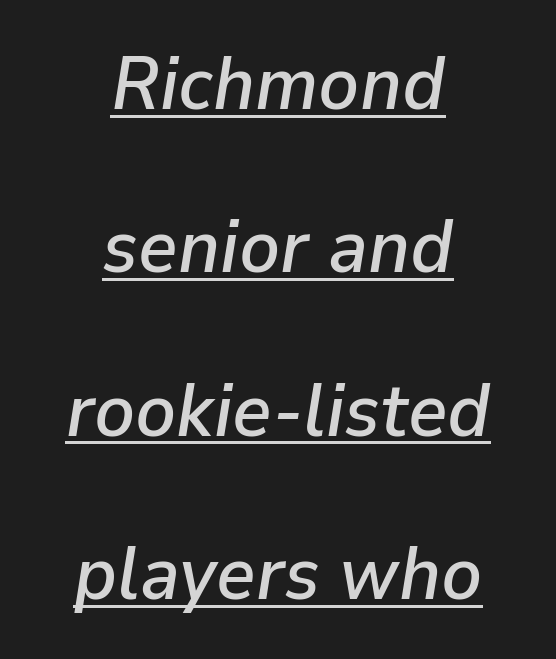
Q: Is the text italic (slanted)? A: Yes, it leans right by about 9 degrees.
Q: Is the text underlined? A: Yes.
Q: How is the paragraph aligned? A: Centered.
Q: Is the spacing between letters normal or unusually wide? A: Normal.
Q: Is the spacing between lines tight, normal or loose? A: Loose.
Q: Width (condensed, normal, or wide)? A: Normal.
Q: Stroke contrast? A: Low.
Q: x-height? A: Medium.
Q: Monospaced? A: No.
